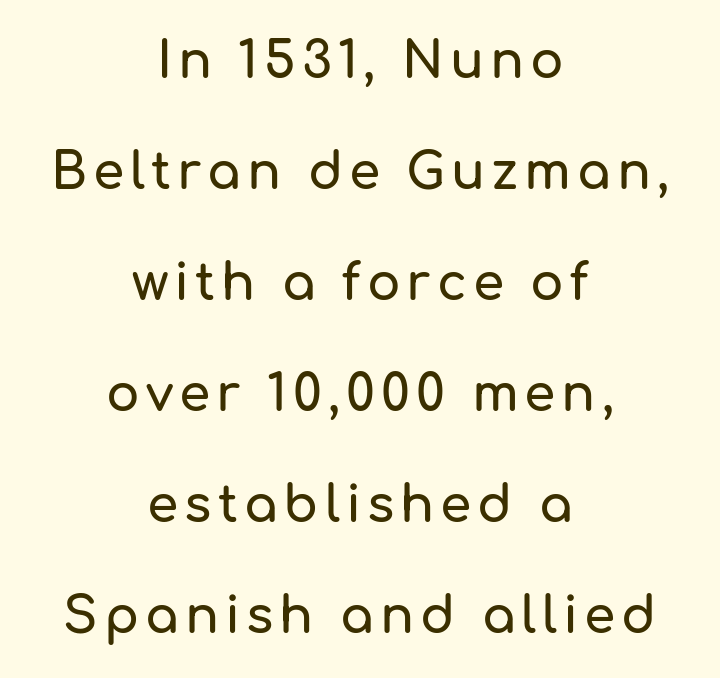
{"serif": "no", "italic": "no", "width": "normal", "stroke_contrast": "low", "x_height": "medium", "monospaced": "no", "underline": "no", "align": "center", "line_spacing": "loose", "line_spacing_ratio": 2.22, "glyph_px": 50}
